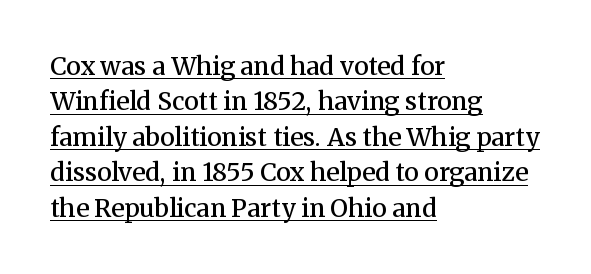
Q: Is the text bold? A: Semi-bold.
Q: Is the text italic (slanted)? A: No, it is upright.
Q: Is the text underlined? A: Yes.
Q: How is the paragraph aligned? A: Left-aligned.
Q: Is the spacing between letters normal or unusually wide? A: Normal.
Q: Is the spacing between lines tight, normal or loose? A: Normal.
